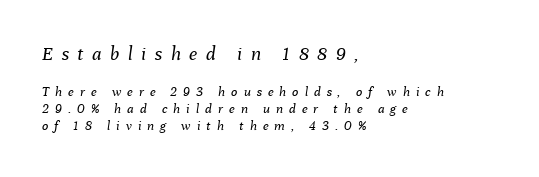
Rule under the text: the space is simply empty. No heavy texture on the line: the type isn't bold. Which chunk is bigger? The first one — the top block dwarfs the bottom. Characters are canted at an angle relative to the baseline's perpendicular. Teacher's note: observe the even left margin — that is flush-left alignment. Honestly, the letter spacing is so wide it's the main thing you notice.
